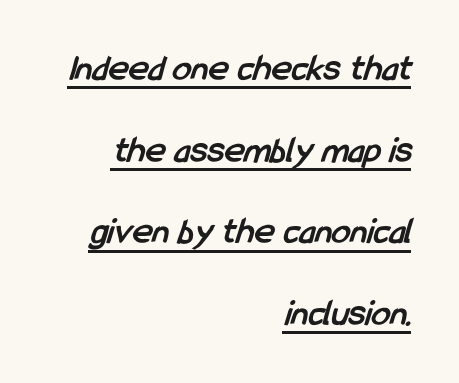
The image shows 38 px semibold, condensed sans-serif type; set right-aligned, loose line spacing (2.15x), normal letter spacing, underlined; low stroke contrast and a medium x-height.
